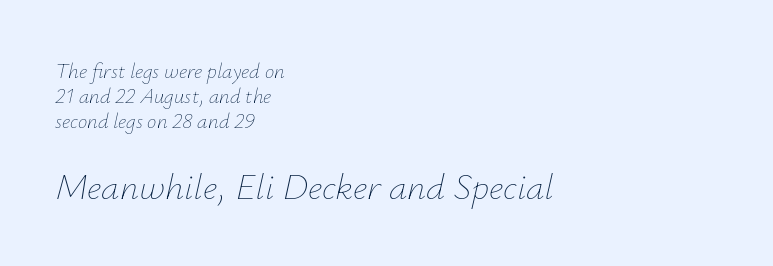
The image shows 37 px thin type, italic (leaning right); set left-aligned, line spacing 1.2x, normal letter spacing, not underlined; the second (bottom) block is 1.76x larger; low stroke contrast and a small x-height.
